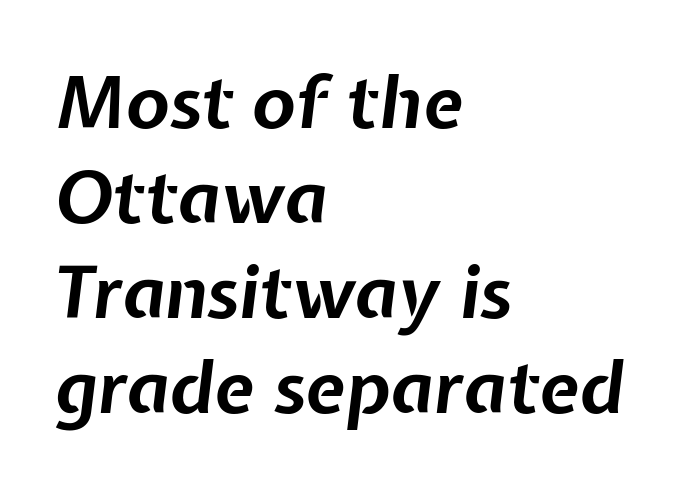
The image shows 72 px bold type, italic (leaning right); set left-aligned, normal line spacing (1.32x), normal letter spacing, not underlined; low stroke contrast and a medium x-height.
